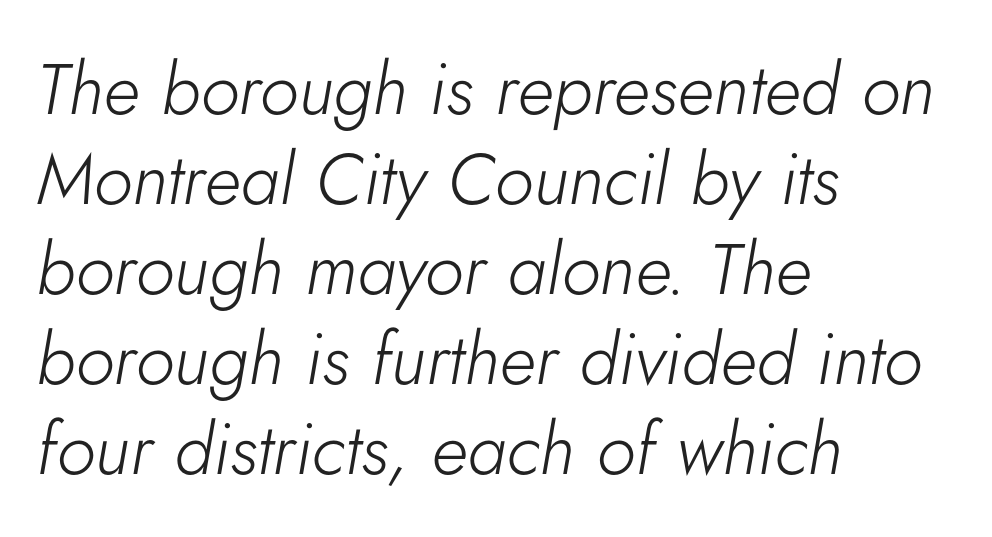
In terms of leading, this rendering sits right in the middle. Compared with a typical body face, this is equally light or lighter still. Compared with typical body copy, the letter spacing here is the same. The face used here is proportionally spaced, like ordinary book or web type.
